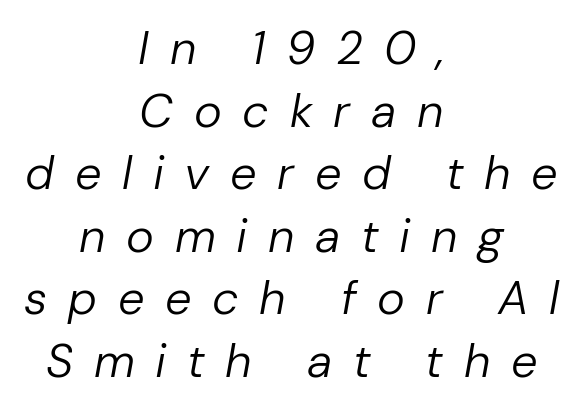
The image shows 47 px regular-weight type, italic (leaning right); set centered, normal line spacing (1.33x), unusually wide letter spacing (+0.44 em), not underlined; low stroke contrast and a medium x-height.
